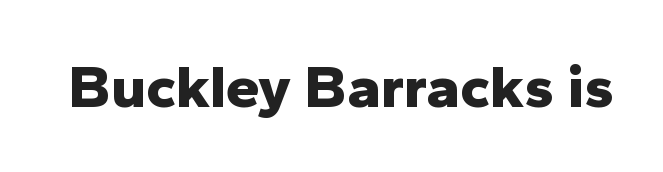
The image shows 61 px bold sans-serif type, upright; set normal letter spacing, not underlined; low stroke contrast and a medium x-height.
